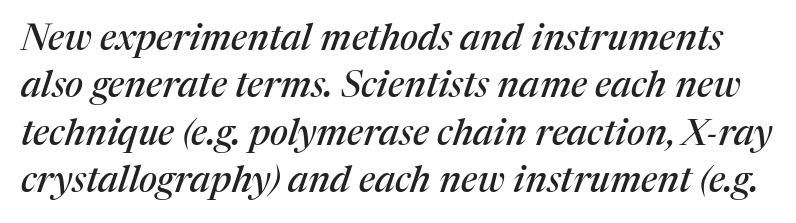
{"serif": "yes", "italic": "yes", "lean": "right", "slant_degrees": 17, "width": "normal", "stroke_contrast": "medium", "x_height": "medium", "monospaced": "no", "underline": "no", "line_spacing": "normal", "line_spacing_ratio": 1.28, "letter_spacing": "normal", "letter_spacing_em": 0.0, "glyph_px": 37}
